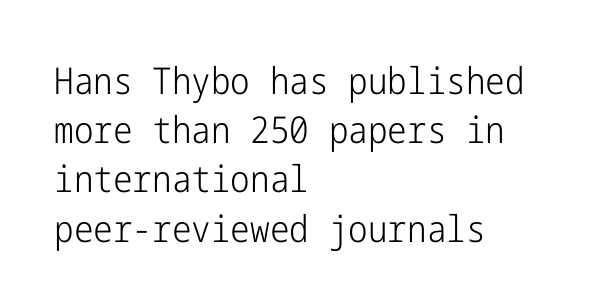
Q: Is the text bold? A: No.
Q: Is the text italic (slanted)? A: No, it is upright.
Q: Is the typeface a serif or a sans-serif typeface? A: Sans-serif.
Q: Is the text underlined? A: No.
Q: How is the paragraph aligned? A: Left-aligned.
Q: Is the spacing between letters normal or unusually wide? A: Normal.
Q: Is the spacing between lines tight, normal or loose? A: Normal.
Q: Width (condensed, normal, or wide)? A: Condensed.
Q: Stroke contrast? A: Low.
Q: x-height? A: Medium.
